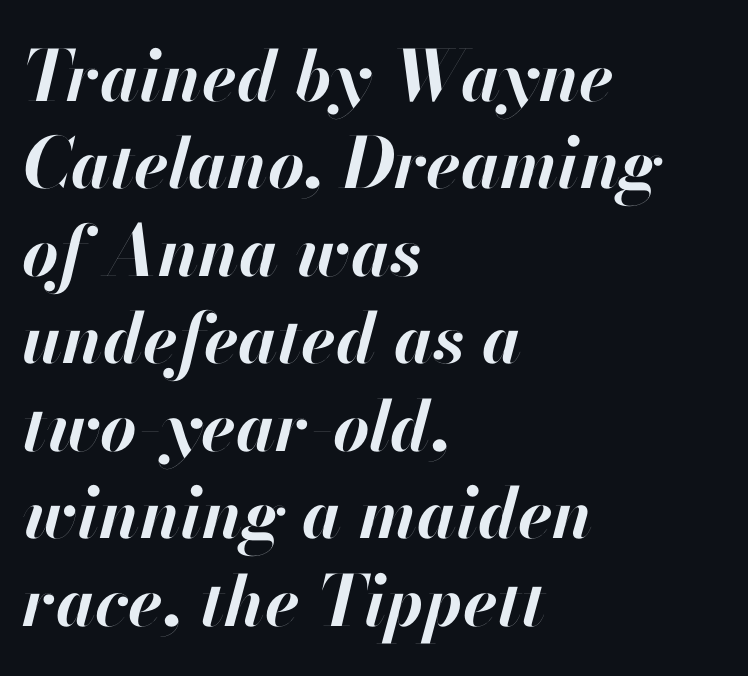
Here the designer chose a conventional face with non-uniform glyph widths. You could call the tracking neutral — neither tight nor loose. Set as a true bold cut, around the 700 mark. Casual observation: everything's shoved over to the left. Whoever set this chose a conventional vertical rhythm. The rendering applies a slant to the glyphs.
